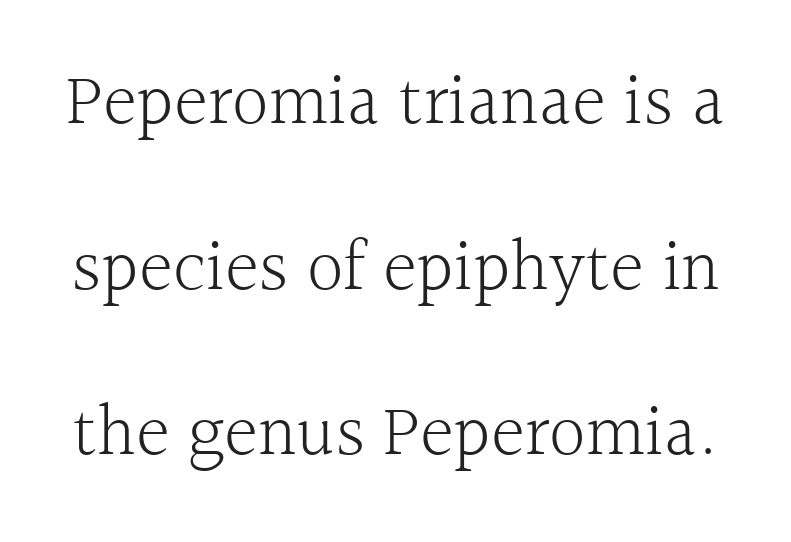
Letter spacing: default. The font is comparable to plain body text, perhaps lighter. Quick note: not italic, upright. Little horizontal feet cap the strokes, marking this as serif type. Do the characters align in a grid? No, the font is proportional.
